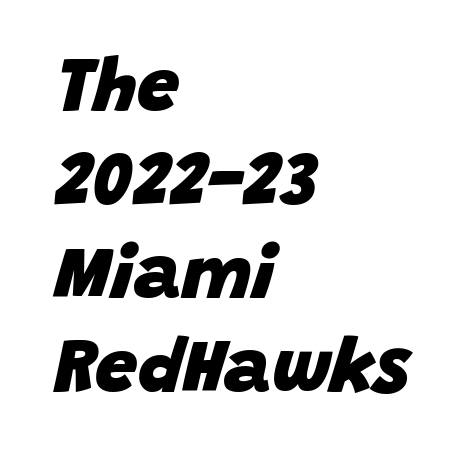
{"italic": "yes", "lean": "right", "slant_degrees": 15, "bold": "yes", "weight": "heavy", "width": "normal", "stroke_contrast": "low", "x_height": "large", "monospaced": "no", "underline": "no", "align": "left", "line_spacing": "normal", "line_spacing_ratio": 1.25, "letter_spacing": "normal", "letter_spacing_em": 0.0, "glyph_px": 75}
